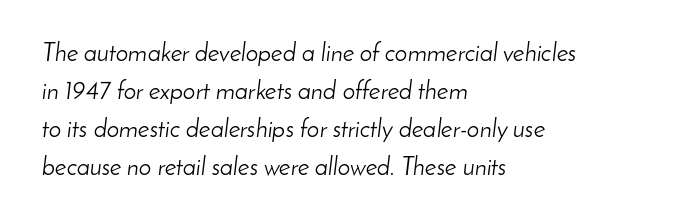
The image shows 25 px text type, italic (leaning right); set left-aligned, normal line spacing (1.52x), normal letter spacing, not underlined.
